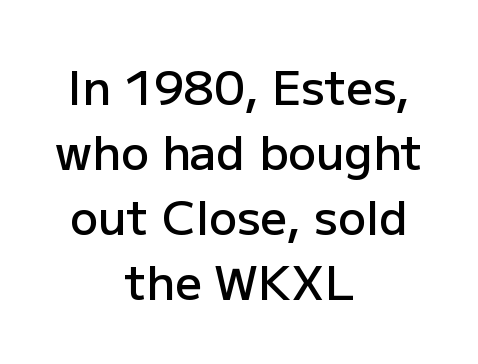
{"serif": "no", "italic": "no", "bold": "semi", "weight": "semibold", "width": "normal", "stroke_contrast": "low", "x_height": "medium", "monospaced": "no", "underline": "no", "align": "center", "line_spacing": "normal", "line_spacing_ratio": 1.38, "letter_spacing": "normal", "letter_spacing_em": 0.0, "glyph_px": 47}
